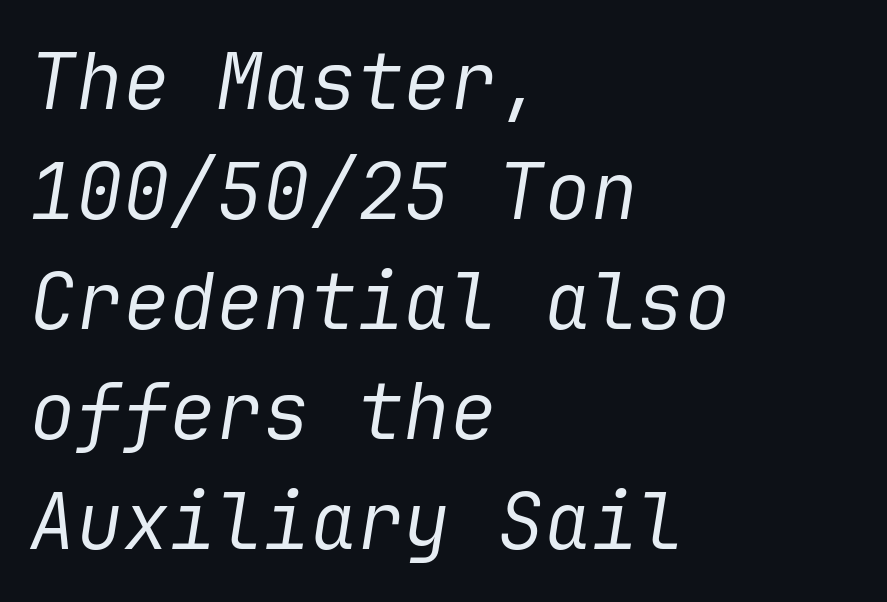
The image shows 78 px regular-weight type, italic (leaning right); set left-aligned, normal line spacing (1.41x), normal letter spacing, not underlined; low stroke contrast and a medium x-height.
